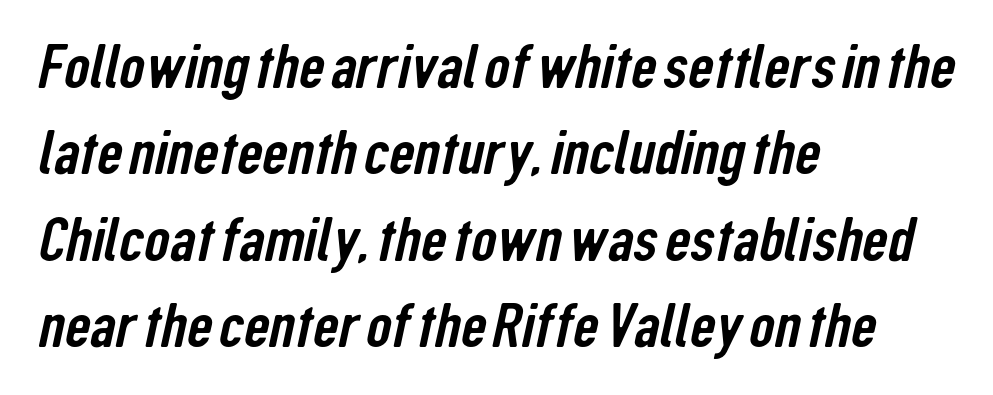
Glance below the letters and you will spot only blank space. Grotesque or geometric, the face here clearly has no serifs. Think of a printed novel: that variable character pitch is what you see here. The passage is arranged the way most books set body copy — flush left. What stands out about the letter spacing? Nothing — it is the standard amount. The vertical gap from one line to the next is medium.
